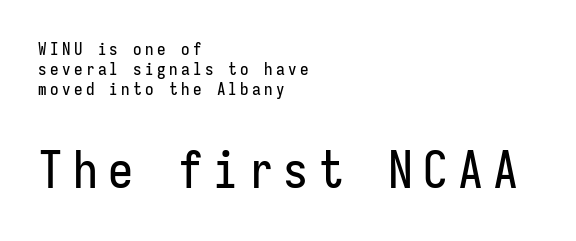
The image shows 50 px condensed sans-serif type, upright, monospaced; set left-aligned, line spacing 1.19x, unusually wide letter spacing (+0.2 em), not underlined; the second (bottom) block is 2.94x larger; low stroke contrast and a medium x-height.
